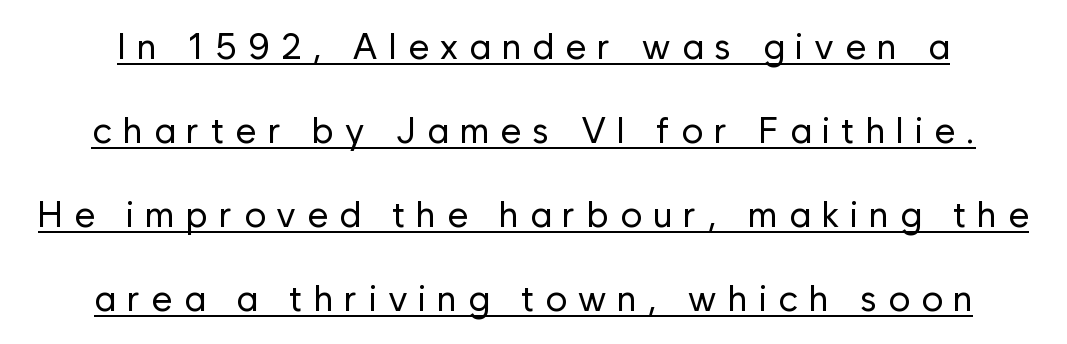
Q: Is the text bold? A: No.
Q: Is the text italic (slanted)? A: No, it is upright.
Q: Is the typeface a serif or a sans-serif typeface? A: Sans-serif.
Q: Is the text underlined? A: Yes.
Q: Is the spacing between letters normal or unusually wide? A: Unusually wide.
Q: Is the spacing between lines tight, normal or loose? A: Loose.
Q: Width (condensed, normal, or wide)? A: Normal.
Q: Stroke contrast? A: Low.
Q: x-height? A: Medium.
Q: Monospaced? A: No.
